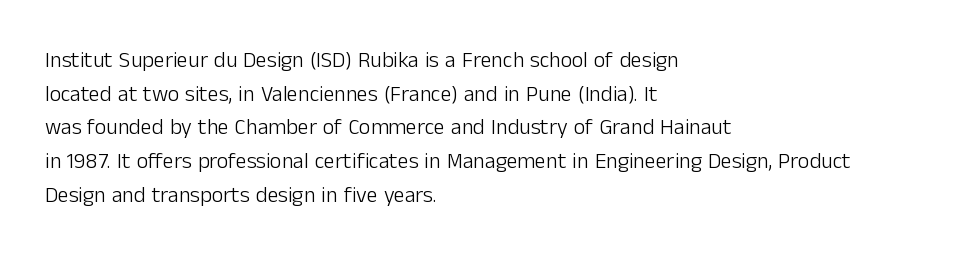
Q: Is the text bold? A: No.
Q: Is the text italic (slanted)? A: No, it is upright.
Q: Is the text underlined? A: No.
Q: How is the paragraph aligned? A: Left-aligned.
Q: Is the spacing between letters normal or unusually wide? A: Normal.
Q: Is the spacing between lines tight, normal or loose? A: Normal.
